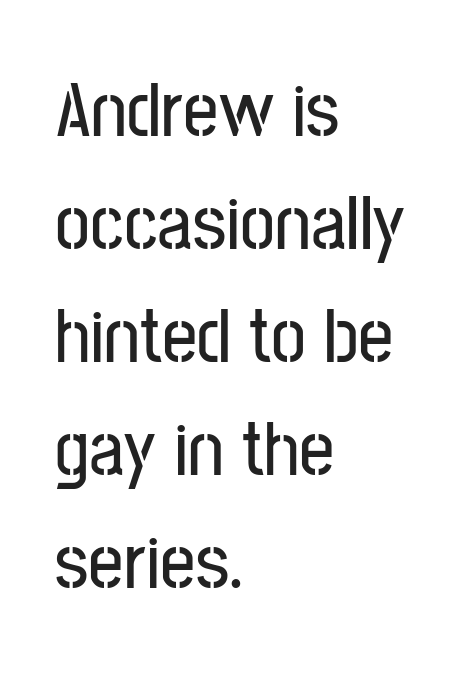
Q: Is the text italic (slanted)? A: No, it is upright.
Q: Is the typeface a serif or a sans-serif typeface? A: Sans-serif.
Q: Is the text underlined? A: No.
Q: How is the paragraph aligned? A: Left-aligned.
Q: Is the spacing between letters normal or unusually wide? A: Normal.
Q: Is the spacing between lines tight, normal or loose? A: Normal.
Q: Width (condensed, normal, or wide)? A: Condensed.
Q: Stroke contrast? A: Low.
Q: x-height? A: Medium.
Q: Monospaced? A: No.
